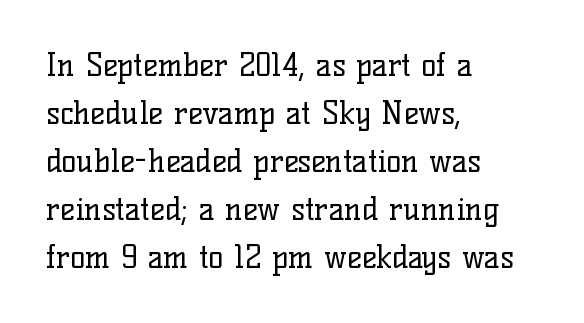
{"serif": "yes", "italic": "no", "bold": "no", "weight": "regular", "width": "normal", "stroke_contrast": "low", "x_height": "medium", "monospaced": "no", "underline": "no", "align": "left", "line_spacing": "normal", "line_spacing_ratio": 1.55, "letter_spacing": "normal", "letter_spacing_em": 0.0, "glyph_px": 31}
